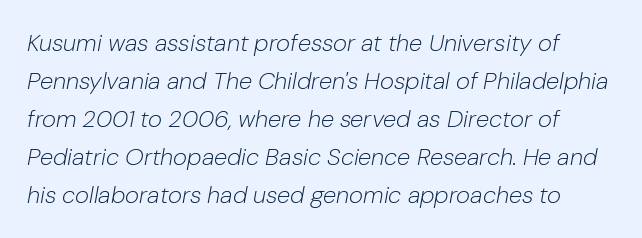
Q: Is the text bold? A: No.
Q: Is the text italic (slanted)? A: Yes, it leans right by about 10 degrees.
Q: Is the text underlined? A: No.
Q: Is the spacing between letters normal or unusually wide? A: Normal.
Q: Is the spacing between lines tight, normal or loose? A: Normal.
